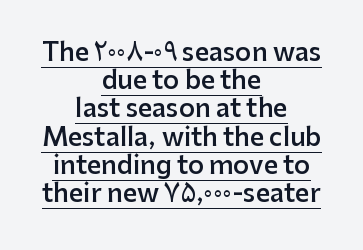
Q: Is the text bold? A: Semi-bold.
Q: Is the text italic (slanted)? A: No, it is upright.
Q: Is the text underlined? A: Yes.
Q: How is the paragraph aligned? A: Centered.
Q: Is the spacing between letters normal or unusually wide? A: Normal.
Q: Is the spacing between lines tight, normal or loose? A: Tight.
